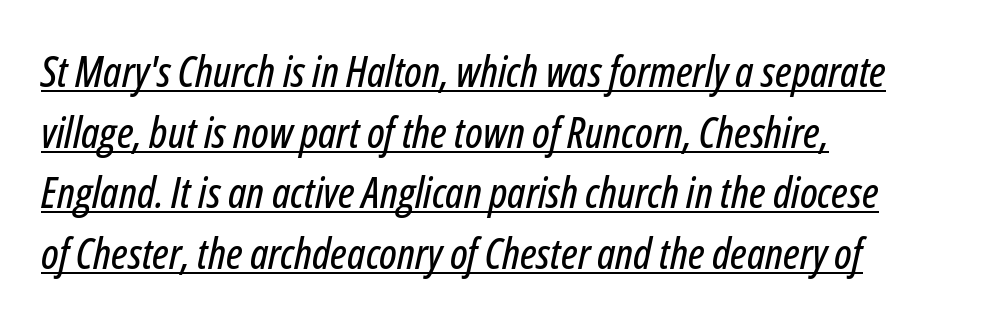
This sample has the flowing, uneven cadence of proportional lettering. The text block is weighted toward the left margin, trailing off unevenly rightward. Emphasis is given by a line drawn under the lettering. How would I describe the line gaps? Plain and ordinary. Each word holds together tightly as a unit, with standard inter-letter gaps.
